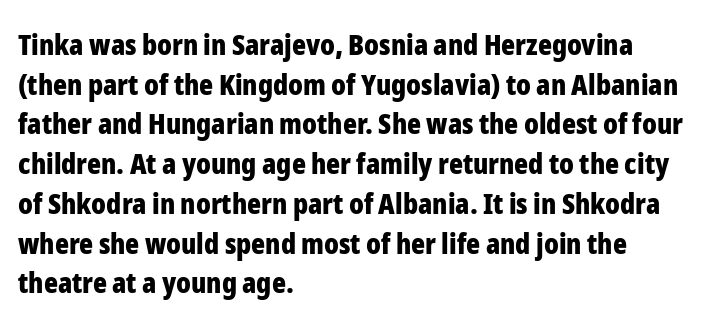
The image shows 29 px bold, condensed sans-serif type, upright; set left-aligned, normal line spacing (1.37x), normal letter spacing, not underlined; low stroke contrast and a medium x-height.
